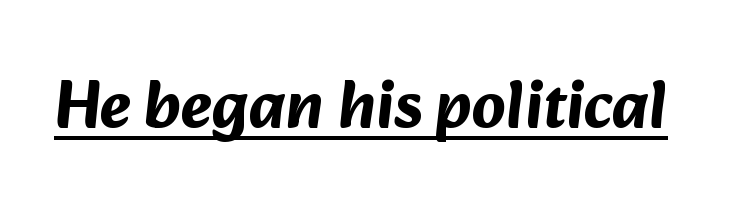
Heavy-handed strokes throughout: this text is bold. A continuous stroke trails under the words, as in a hyperlink. Is this a fixed-width face? No — the glyphs have proportional, varying widths. No feet cap the strokes, marking this as sans-serif type. Look at the tracking — it's just the regular setting, nothing added.
